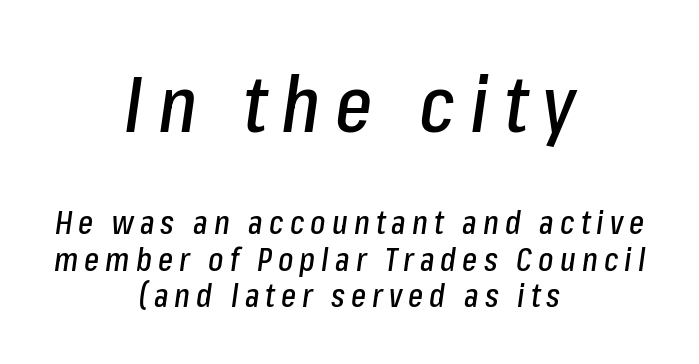
{"italic": "yes", "lean": "right", "slant_degrees": 8, "width": "condensed", "stroke_contrast": "low", "x_height": "medium", "monospaced": "no", "underline": "no", "align": "center", "line_spacing": "tight", "line_spacing_ratio": 1.13, "larger_block": "first", "size_ratio": 2.47, "glyph_px": 79}
